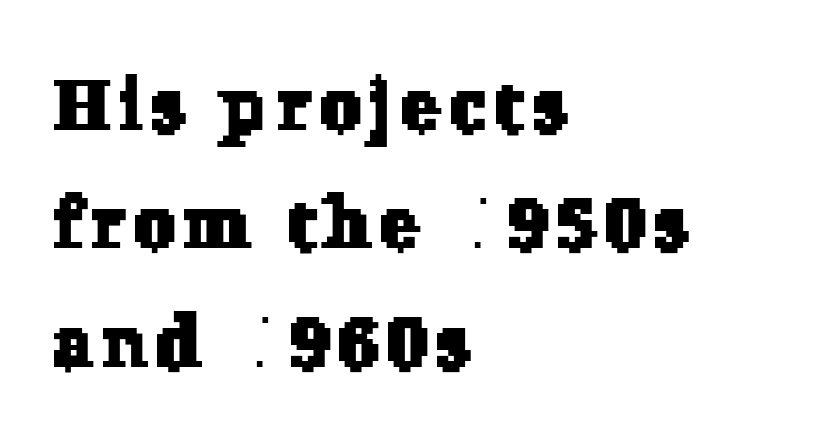
The leading is moderate, giving the passage an even texture. The ragged edge is on the right, which tells us the setting is flush left. This sample has the flowing, uneven cadence of proportional lettering. Note: serifs present on the glyphs. The area under the type is left untouched.
